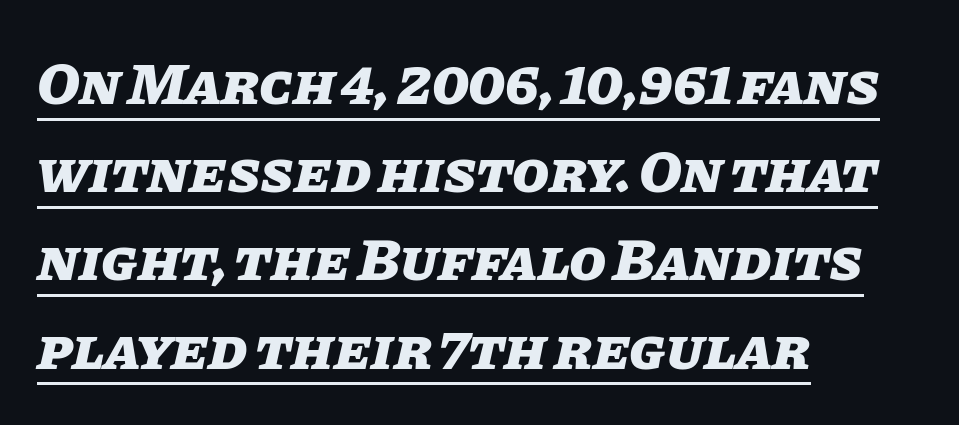
Q: Is the text bold? A: Yes.
Q: Is the text italic (slanted)? A: Yes, it leans right by about 11 degrees.
Q: Is the text underlined? A: Yes.
Q: How is the paragraph aligned? A: Left-aligned.
Q: Is the spacing between letters normal or unusually wide? A: Normal.
Q: Is the spacing between lines tight, normal or loose? A: Normal.
Q: Width (condensed, normal, or wide)? A: Normal.
Q: Stroke contrast? A: Low.
Q: x-height? A: Large.
Q: Monospaced? A: No.
